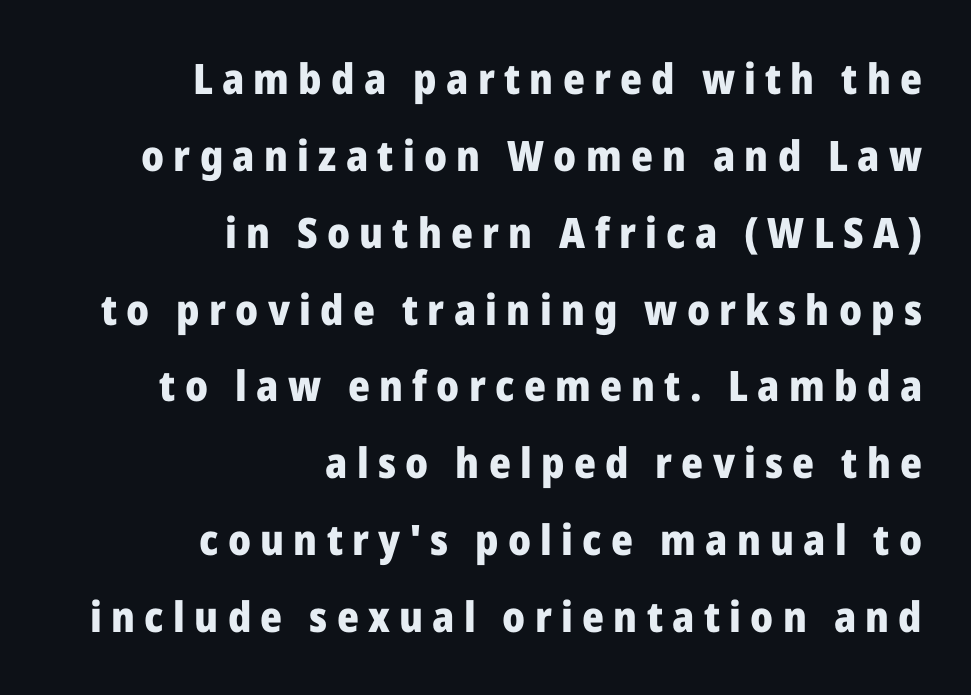
{"serif": "no", "italic": "no", "bold": "yes", "weight": "heavy", "width": "normal", "stroke_contrast": "low", "x_height": "medium", "monospaced": "no", "underline": "no", "align": "right", "line_spacing_ratio": 1.83, "letter_spacing": "wide", "letter_spacing_em": 0.22, "glyph_px": 42}
